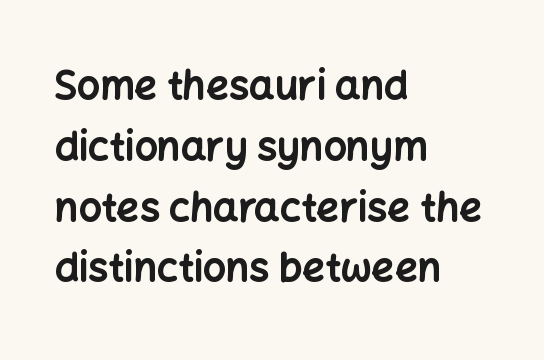
Check under the words: just untouched page. This sample uses a sans-serif face. Tracking value appears to be zero — textbook default spacing. A full-strength bold gives these letters their thick strokes. The axis of the letterforms is exactly vertical.
